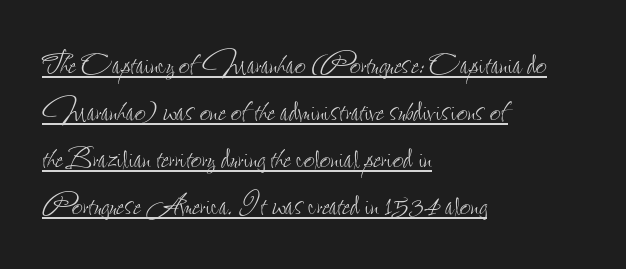
This sample is left-justified, so line endings fall wherever the words run out. A quiet, ordinary-to-light weight characterises the typeface. Has an underline been added? It has. Do the characters align in a grid? No, the font is proportional.
